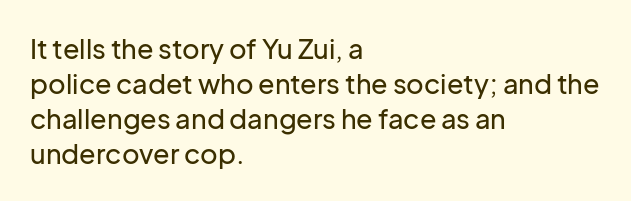
In CSS terms this would be text-align: left. Does the lettering tilt? It doesn't — this is upright. The strip under each line holds only bare page. Each word holds together tightly as a unit, with standard inter-letter gaps. These lines sit exactly where default settings would place them.
